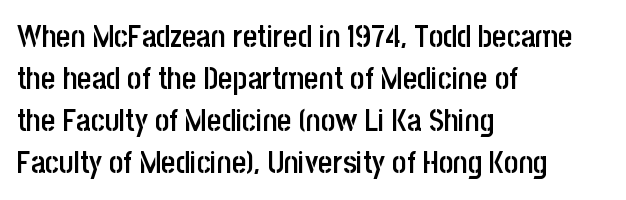
The image shows 31 px semibold, condensed sans-serif type, upright; set left-aligned, normal line spacing (1.35x), normal letter spacing, not underlined; low stroke contrast and a large x-height.
